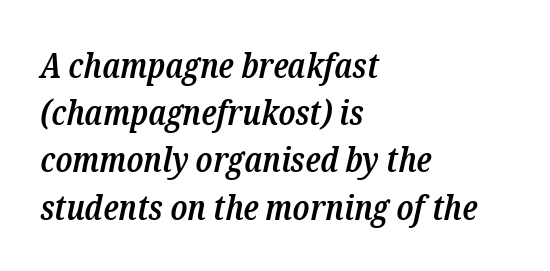
The image shows 35 px semibold, condensed serif type, italic (leaning right); set left-aligned, normal line spacing (1.35x), normal letter spacing, not underlined; low stroke contrast and a medium x-height.
